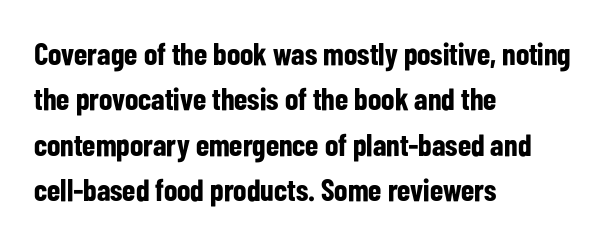
Q: Is the text bold? A: Yes.
Q: Is the text italic (slanted)? A: No, it is upright.
Q: Is the typeface a serif or a sans-serif typeface? A: Sans-serif.
Q: Is the text underlined? A: No.
Q: How is the paragraph aligned? A: Left-aligned.
Q: Is the spacing between letters normal or unusually wide? A: Normal.
Q: Is the spacing between lines tight, normal or loose? A: Normal.
Q: Width (condensed, normal, or wide)? A: Condensed.
Q: Stroke contrast? A: Low.
Q: x-height? A: Medium.
Q: Monospaced? A: No.
